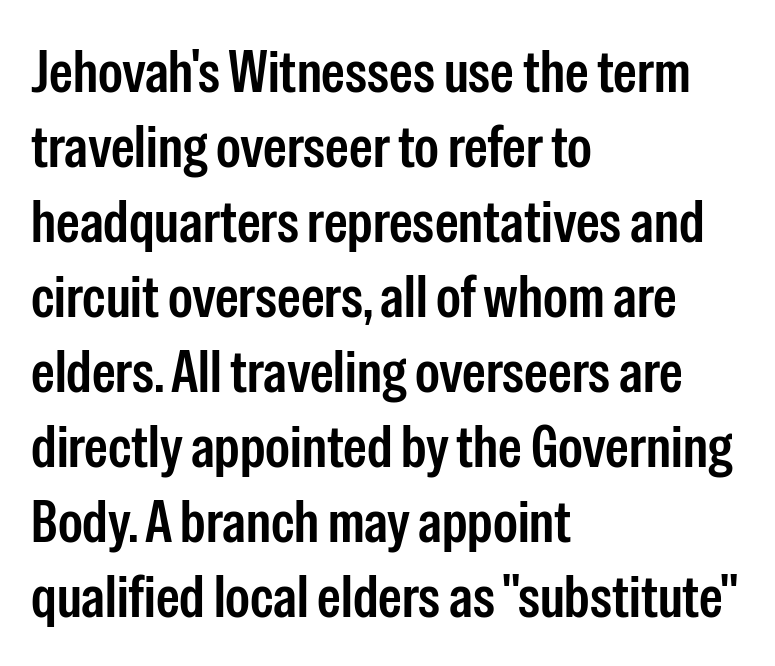
Do the characters align in a grid? No, the font is proportional. Horizontal alignment here is leftward, the default for most running prose. Does the type have serifs? No, each stem ends abruptly. Short note: letters normally spaced.
